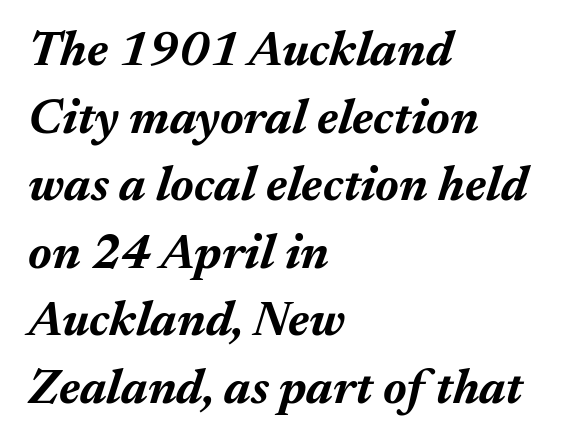
Honestly, there is no underline to notice here at all. How heavy is the stroke? Heavy — this is a bold. Every character sits at an angle, as italics do. The compositor pushed each line to the left boundary.
